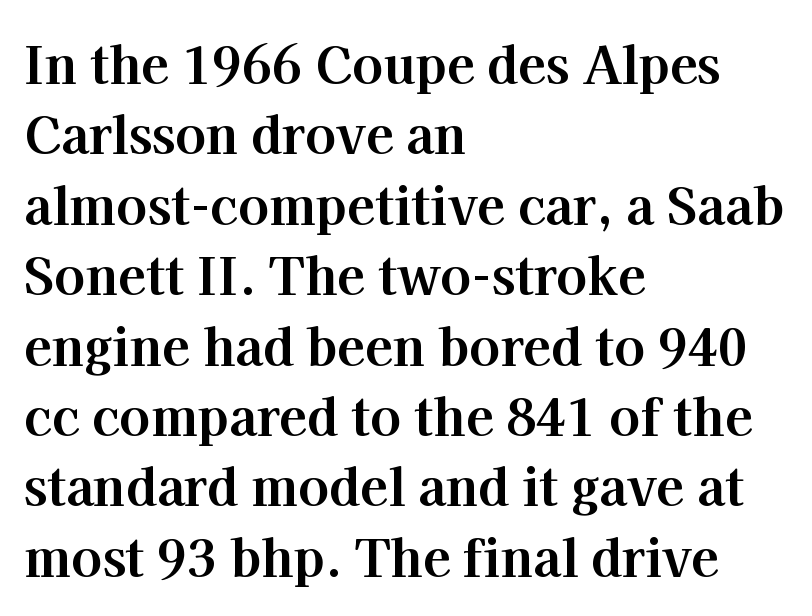
Q: Is the text bold? A: Yes.
Q: Is the text italic (slanted)? A: No, it is upright.
Q: Is the typeface a serif or a sans-serif typeface? A: Serif.
Q: Is the text underlined? A: No.
Q: How is the paragraph aligned? A: Left-aligned.
Q: Is the spacing between letters normal or unusually wide? A: Normal.
Q: Is the spacing between lines tight, normal or loose? A: Normal.
Q: Width (condensed, normal, or wide)? A: Normal.
Q: Stroke contrast? A: High.
Q: x-height? A: Medium.
Q: Monospaced? A: No.
